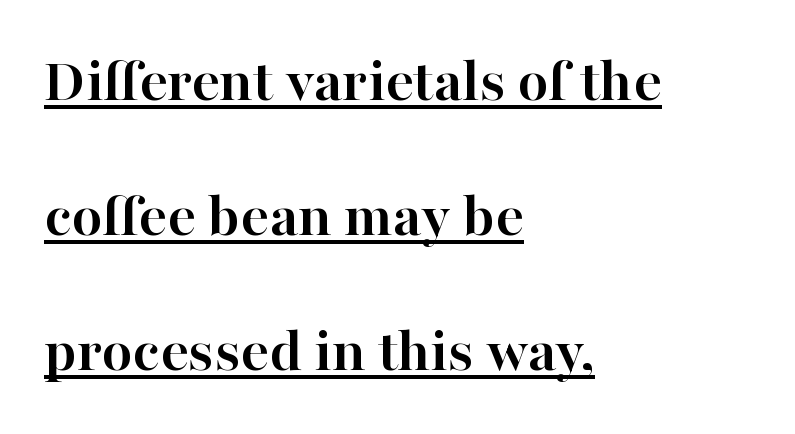
{"serif": "yes", "italic": "no", "bold": "yes", "weight": "semibold", "width": "normal", "stroke_contrast": "high", "x_height": "medium", "monospaced": "no", "underline": "yes", "align": "left", "line_spacing": "loose", "line_spacing_ratio": 2.14, "letter_spacing": "normal", "letter_spacing_em": 0.0, "glyph_px": 63}
